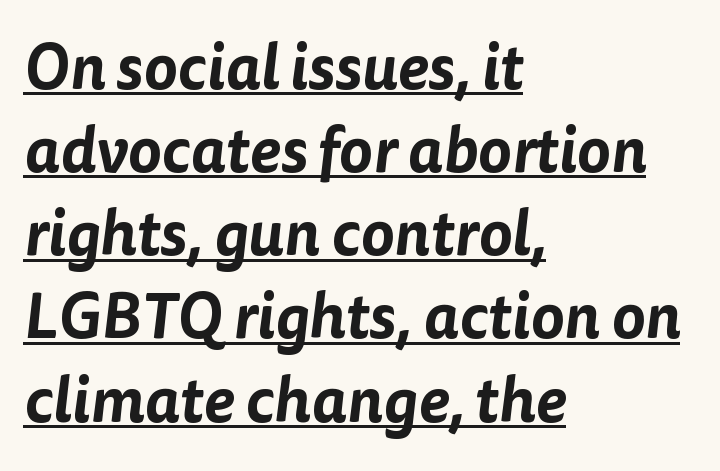
Q: Is the typeface a serif or a sans-serif typeface? A: Sans-serif.
Q: Is the text underlined? A: Yes.
Q: How is the paragraph aligned? A: Left-aligned.
Q: Is the spacing between letters normal or unusually wide? A: Normal.
Q: Is the spacing between lines tight, normal or loose? A: Normal.
Q: Width (condensed, normal, or wide)? A: Normal.
Q: Stroke contrast? A: Low.
Q: x-height? A: Medium.
Q: Monospaced? A: No.
